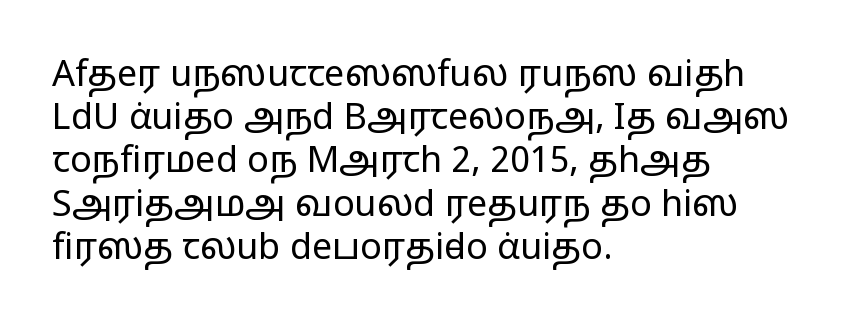
The image shows 36 px regular-weight, wide sans-serif type, upright; set left-aligned, line spacing 1.2x, normal letter spacing, not underlined; low stroke contrast and a medium x-height.
